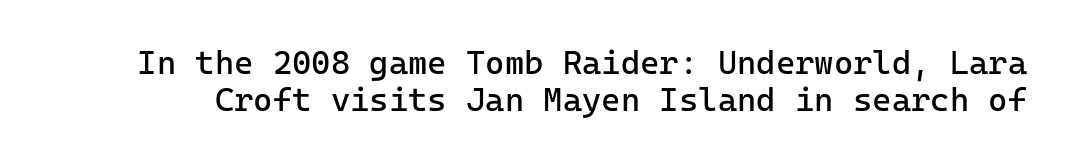
{"serif": "no", "italic": "no", "bold": "no", "weight": "regular", "width": "normal", "stroke_contrast": "low", "x_height": "medium", "monospaced": "yes", "underline": "no", "line_spacing": "tight", "line_spacing_ratio": 1.12, "letter_spacing": "normal", "letter_spacing_em": 0.0, "glyph_px": 33}
